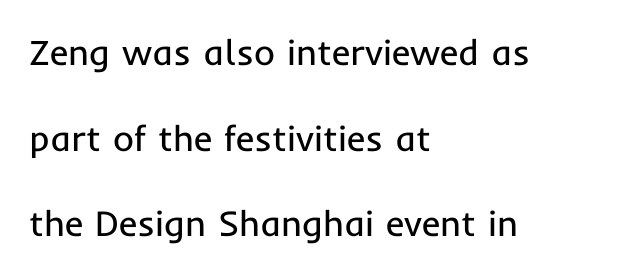
{"serif": "no", "italic": "no", "bold": "no", "weight": "regular", "width": "normal", "stroke_contrast": "low", "x_height": "medium", "monospaced": "no", "underline": "no", "align": "left", "line_spacing": "loose", "line_spacing_ratio": 2.38, "letter_spacing": "normal", "letter_spacing_em": 0.0, "glyph_px": 36}
